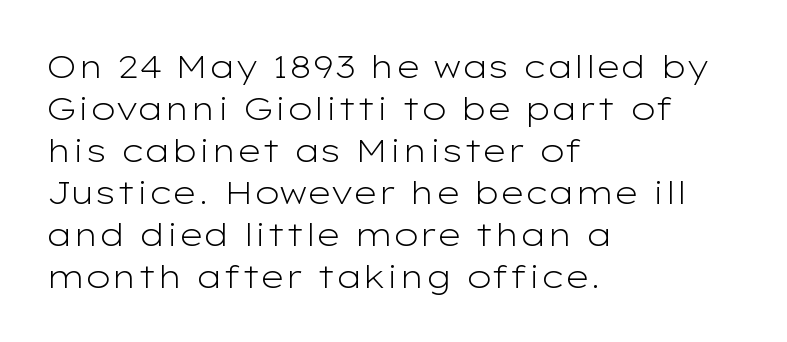
Q: Is the text bold? A: No.
Q: Is the text italic (slanted)? A: No, it is upright.
Q: Is the typeface a serif or a sans-serif typeface? A: Sans-serif.
Q: Is the text underlined? A: No.
Q: How is the paragraph aligned? A: Left-aligned.
Q: Is the spacing between letters normal or unusually wide? A: Normal.
Q: Is the spacing between lines tight, normal or loose? A: Normal.
Q: Width (condensed, normal, or wide)? A: Wide.
Q: Stroke contrast? A: Low.
Q: x-height? A: Medium.
Q: Monospaced? A: No.
